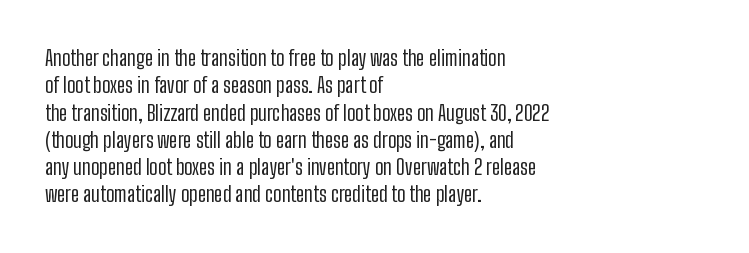
Q: Is the text bold? A: No.
Q: Is the text italic (slanted)? A: No, it is upright.
Q: Is the text underlined? A: No.
Q: How is the paragraph aligned? A: Left-aligned.
Q: Is the spacing between letters normal or unusually wide? A: Normal.
Q: Is the spacing between lines tight, normal or loose? A: Normal.
